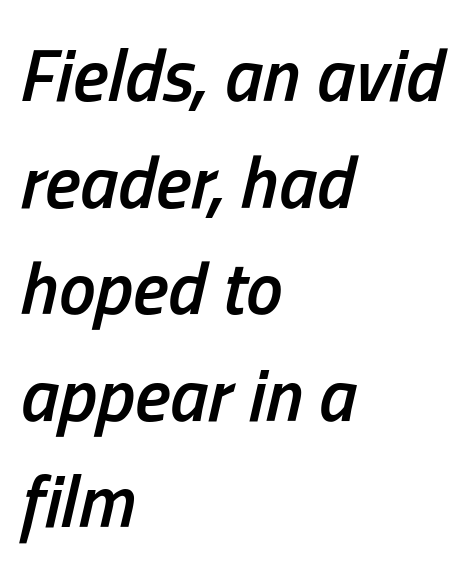
{"italic": "yes", "lean": "right", "slant_degrees": 13, "bold": "semi", "weight": "semibold", "width": "condensed", "stroke_contrast": "low", "x_height": "medium", "monospaced": "no", "underline": "no", "align": "left", "line_spacing": "normal", "line_spacing_ratio": 1.44, "letter_spacing": "normal", "letter_spacing_em": 0.0, "glyph_px": 74}
